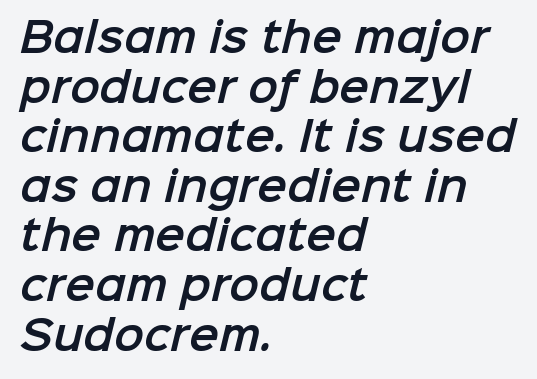
Q: Is the typeface a serif or a sans-serif typeface? A: Sans-serif.
Q: Is the text underlined? A: No.
Q: How is the paragraph aligned? A: Left-aligned.
Q: Is the spacing between letters normal or unusually wide? A: Normal.
Q: Width (condensed, normal, or wide)? A: Normal.
Q: Stroke contrast? A: Low.
Q: x-height? A: Medium.
Q: Monospaced? A: No.
